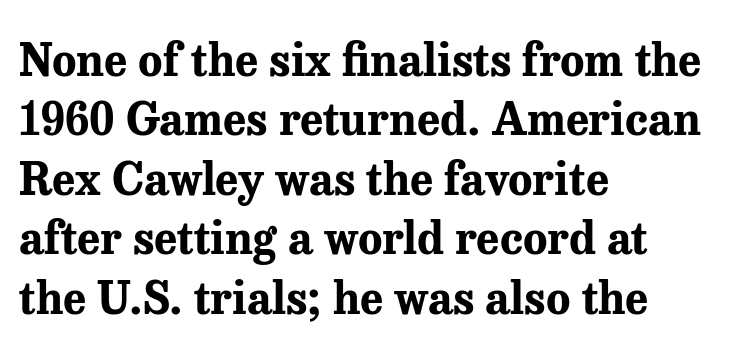
The image shows 45 px bold serif type, upright; set left-aligned, normal line spacing (1.32x), normal letter spacing, not underlined; medium stroke contrast and a medium x-height.
